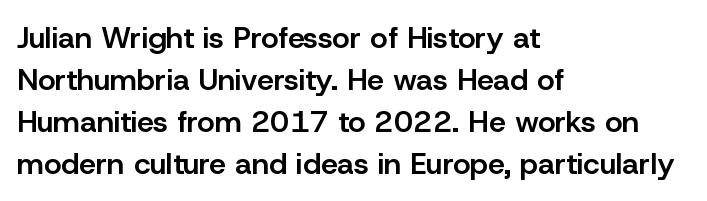
Q: Is the text bold? A: Semi-bold.
Q: Is the text italic (slanted)? A: No, it is upright.
Q: Is the typeface a serif or a sans-serif typeface? A: Sans-serif.
Q: Is the text underlined? A: No.
Q: How is the paragraph aligned? A: Left-aligned.
Q: Is the spacing between letters normal or unusually wide? A: Normal.
Q: Is the spacing between lines tight, normal or loose? A: Normal.
Q: Width (condensed, normal, or wide)? A: Normal.
Q: Stroke contrast? A: Low.
Q: x-height? A: Medium.
Q: Monospaced? A: No.
